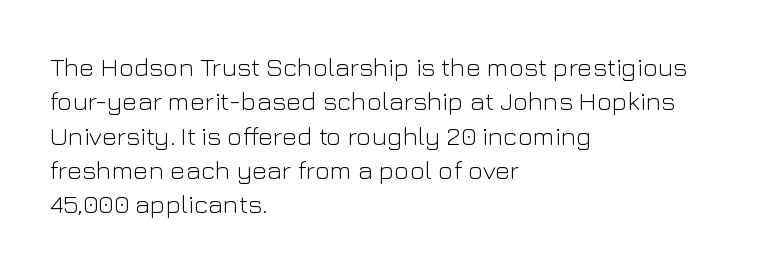
Q: Is the text bold? A: No.
Q: Is the text italic (slanted)? A: No, it is upright.
Q: Is the text underlined? A: No.
Q: How is the paragraph aligned? A: Left-aligned.
Q: Is the spacing between letters normal or unusually wide? A: Normal.
Q: Is the spacing between lines tight, normal or loose? A: Normal.
